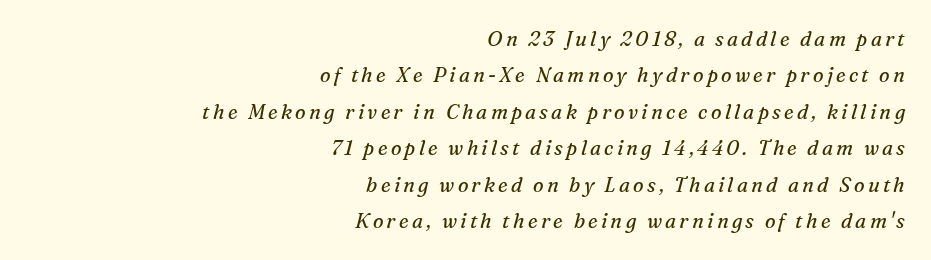
An italicized treatment has been applied to the whole sample. Descenders hang freely into open space. Layout note: lines flush right. The typeface has the unassuming heft of standard copy or less.
